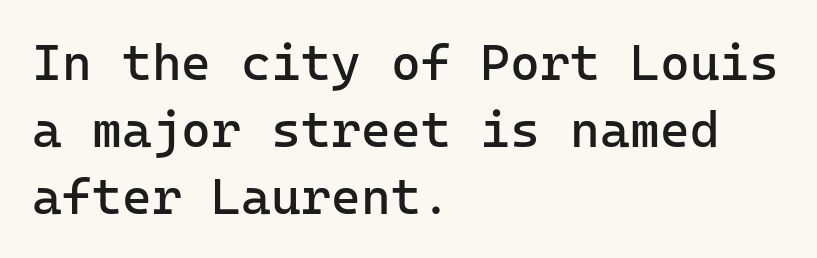
{"serif": "no", "italic": "no", "bold": "no", "weight": "regular", "width": "normal", "stroke_contrast": "low", "x_height": "medium", "monospaced": "yes", "underline": "no", "align": "left", "line_spacing": "normal", "line_spacing_ratio": 1.31, "letter_spacing": "normal", "letter_spacing_em": 0.0, "glyph_px": 51}
